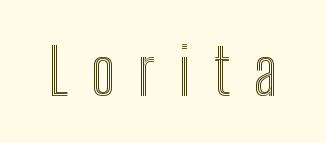
Looks like regular typesetting: each glyph gets only the width it needs. There is plenty of visible air inserted between adjacent glyphs. Glance below the letters and you will spot only blank space. No italicization has been applied; the sample stays upright.
